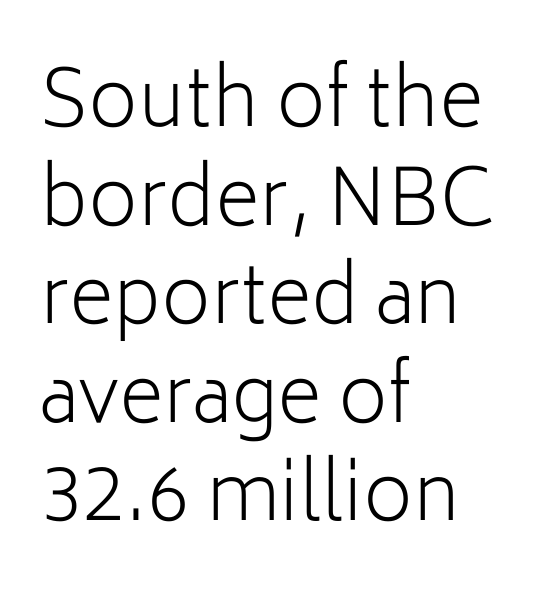
Descenders hang freely into open space. What kind of face is this? One without serifs — a sans. The setting favours the left margin, as ordinary paragraphs usually do. The weight would be labelled regular, book, light, or lighter still.
